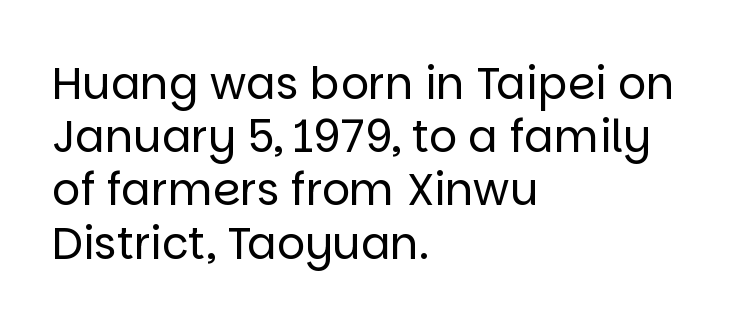
The typesetter chose a ragged-right arrangement here. Tall strokes in this sample are plumb rather than angled. Standard letterfit; no display-style spreading of the glyphs. What kind of face is this? One without serifs — a sans. Weight class: somewhere from thin through regular.
